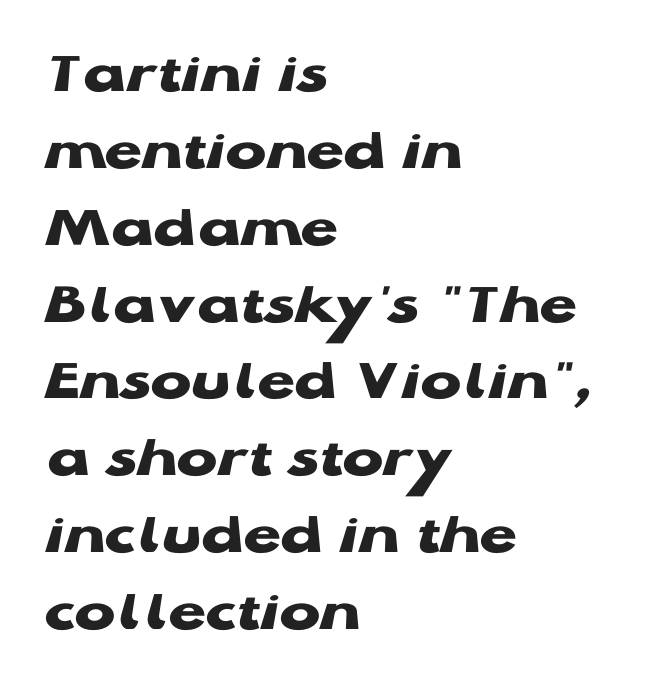
The image shows 61 px heavy, wide sans-serif type, upright; set left-aligned, normal line spacing (1.26x), normal letter spacing, not underlined; low stroke contrast and a medium x-height.
